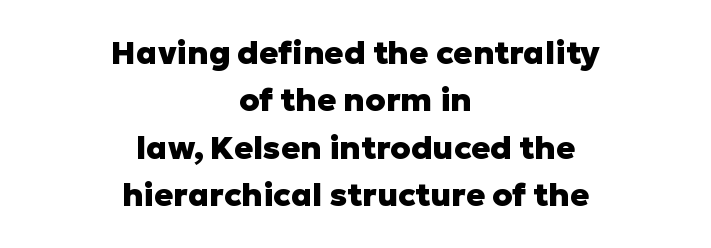
The image shows 32 px heavy sans-serif type, upright; set centered, normal line spacing (1.48x), normal letter spacing, not underlined; low stroke contrast and a medium x-height.
